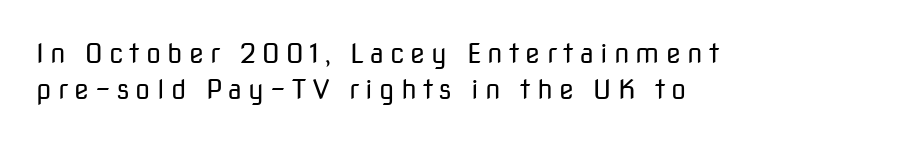
The font sits on the lighter half of the weight spectrum, regular included. Each new line begins a customary step beneath the previous one. Each word looks stretched out because of the extra space between its letters. Words float on clear page, feet unadorned. You can tell it's not italic because the verticals are truly vertical. Horizontal alignment here is leftward, the default for most running prose.
